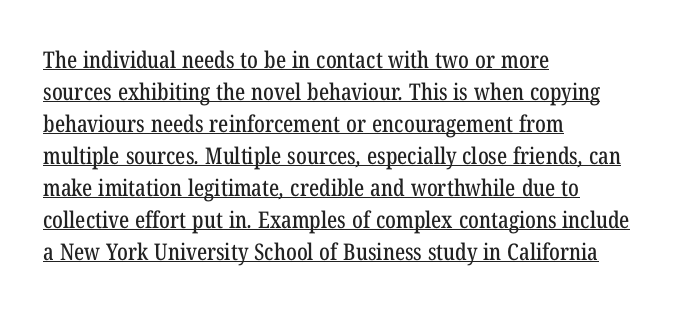
The lines sit at an ordinary, default distance from one another. The specimen includes a rule beneath the text block's lines. The letters sit at their default tracking, neither squeezed nor spread. The passage is arranged the way most books set body copy — flush left.
